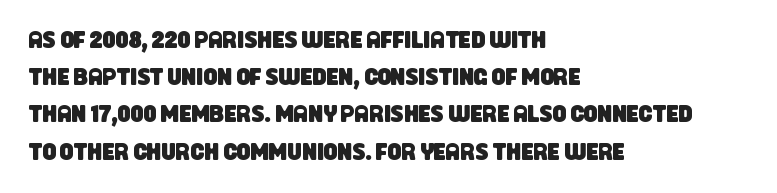
{"underline": "no", "align": "left", "line_spacing": "normal", "line_spacing_ratio": 1.55, "letter_spacing": "normal", "letter_spacing_em": 0.0, "glyph_px": 24}
